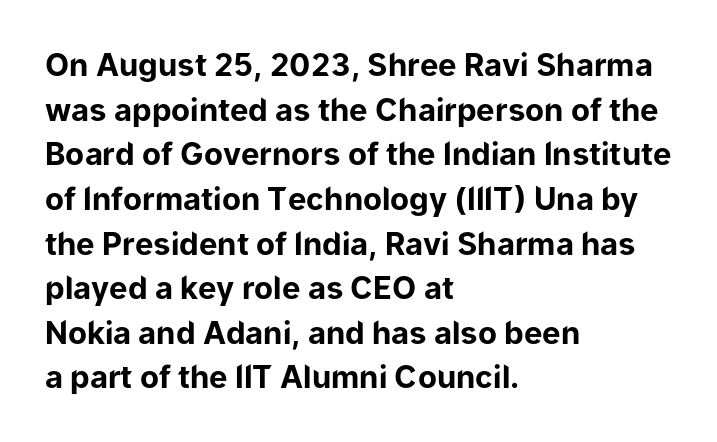
Q: Is the text bold? A: Yes.
Q: Is the text italic (slanted)? A: No, it is upright.
Q: Is the typeface a serif or a sans-serif typeface? A: Sans-serif.
Q: Is the text underlined? A: No.
Q: How is the paragraph aligned? A: Left-aligned.
Q: Is the spacing between letters normal or unusually wide? A: Normal.
Q: Is the spacing between lines tight, normal or loose? A: Normal.
Q: Width (condensed, normal, or wide)? A: Normal.
Q: Stroke contrast? A: Low.
Q: x-height? A: Medium.
Q: Monospaced? A: No.
